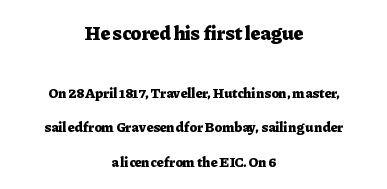
The image shows 20 px bold type, upright; set centered, loose line spacing (2.45x), normal letter spacing, not underlined; the first (top) block is 1.43x larger.
